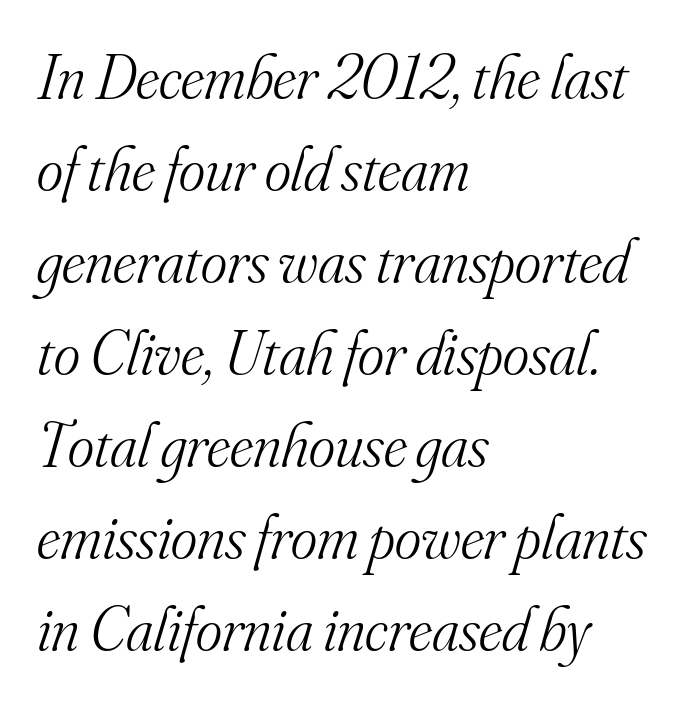
Q: Is the text bold? A: No.
Q: Is the text italic (slanted)? A: Yes, it leans right by about 16 degrees.
Q: Is the typeface a serif or a sans-serif typeface? A: Serif.
Q: Is the text underlined? A: No.
Q: How is the paragraph aligned? A: Left-aligned.
Q: Is the spacing between letters normal or unusually wide? A: Normal.
Q: Is the spacing between lines tight, normal or loose? A: Normal.
Q: Width (condensed, normal, or wide)? A: Normal.
Q: Stroke contrast? A: Medium.
Q: x-height? A: Small.
Q: Monospaced? A: No.
